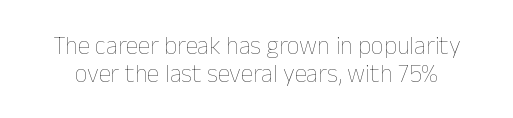
The image shows 25 px text type, upright; set tight line spacing (1.11x), normal letter spacing, not underlined.
